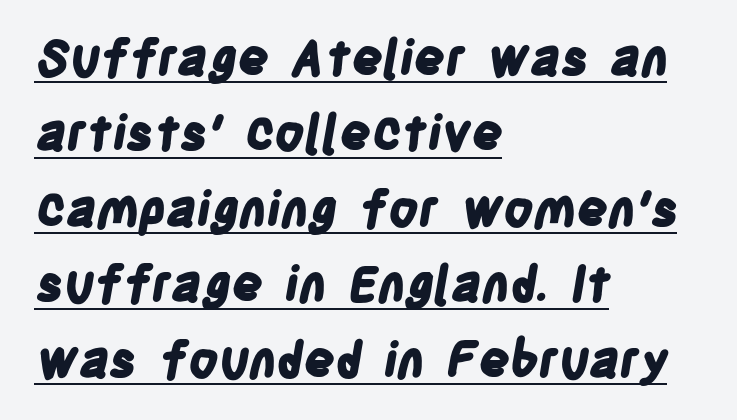
{"serif": "no", "bold": "yes", "weight": "bold", "width": "condensed", "stroke_contrast": "low", "x_height": "large", "monospaced": "no", "underline": "yes", "align": "left", "line_spacing": "normal", "line_spacing_ratio": 1.54, "letter_spacing": "normal", "letter_spacing_em": 0.0, "glyph_px": 49}
